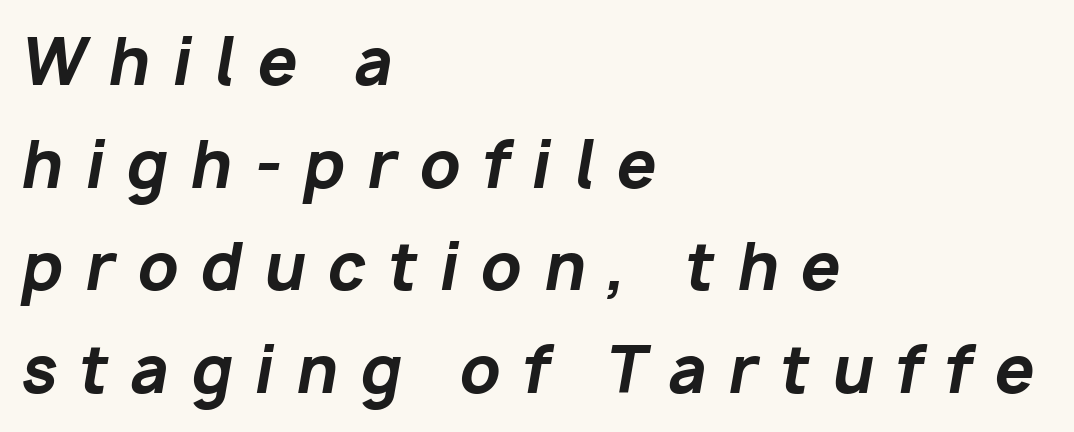
Q: Is the text bold? A: Yes.
Q: Is the text italic (slanted)? A: Yes, it leans right by about 10 degrees.
Q: Is the text underlined? A: No.
Q: How is the paragraph aligned? A: Left-aligned.
Q: Is the spacing between letters normal or unusually wide? A: Unusually wide.
Q: Is the spacing between lines tight, normal or loose? A: Normal.
Q: Width (condensed, normal, or wide)? A: Normal.
Q: Stroke contrast? A: Low.
Q: x-height? A: Medium.
Q: Monospaced? A: No.
